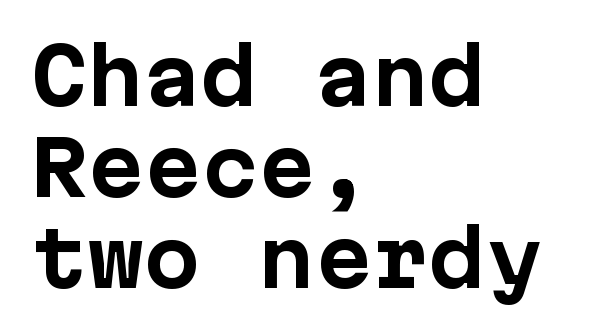
Q: Is the text bold? A: Yes.
Q: Is the text italic (slanted)? A: No, it is upright.
Q: Is the typeface a serif or a sans-serif typeface? A: Sans-serif.
Q: Is the text underlined? A: No.
Q: How is the paragraph aligned? A: Left-aligned.
Q: Is the spacing between letters normal or unusually wide? A: Normal.
Q: Width (condensed, normal, or wide)? A: Normal.
Q: Stroke contrast? A: Low.
Q: x-height? A: Medium.
